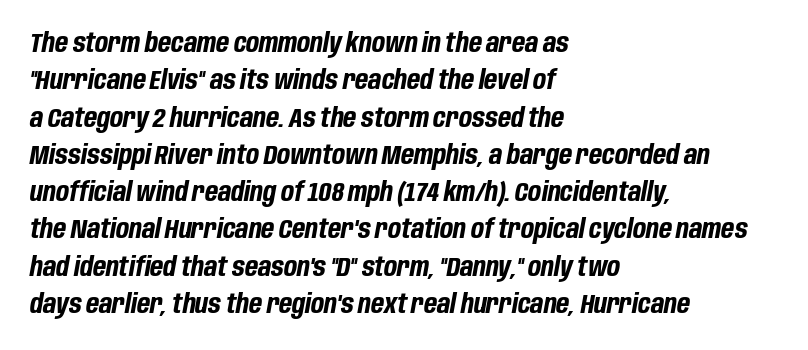
The image shows 27 px bold type, italic (leaning right); set left-aligned, normal line spacing (1.38x), normal letter spacing, not underlined.
